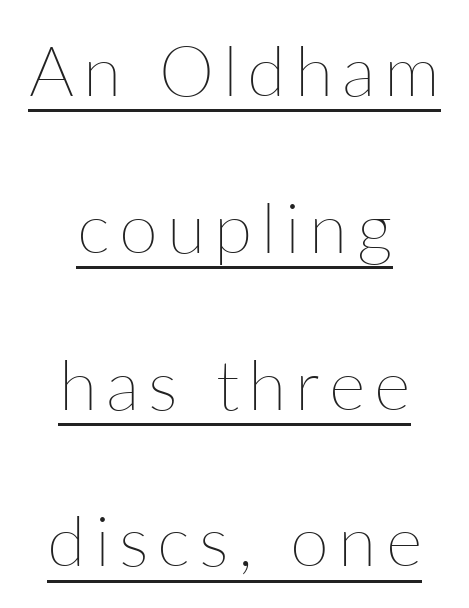
On a weight scale, this lands at 450 or below. This sample carries an underscore along the baseline area. Does the lettering tilt? It doesn't — this is upright. The passage shown is typed in a proportional face where columns would drift. Both edges are ragged and mirror each other, which tells us the setting is centered. The lines are spread far apart with generous leading.
